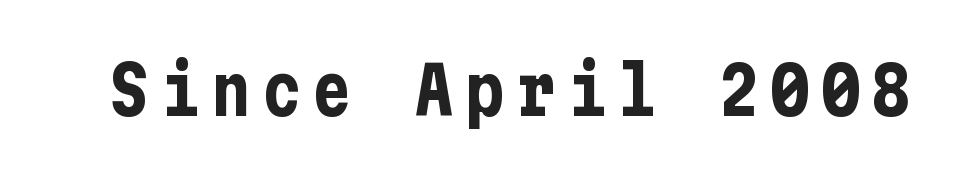
The image shows 66 px bold, condensed sans-serif type, upright; set not underlined; low stroke contrast and a medium x-height.
